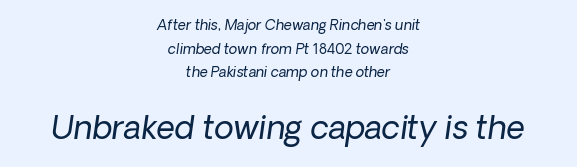
The image shows 32 px regular-weight sans-serif type; set centered, normal line spacing (1.68x), normal letter spacing, not underlined; the second (bottom) block is 2.29x larger; low stroke contrast and a medium x-height.
